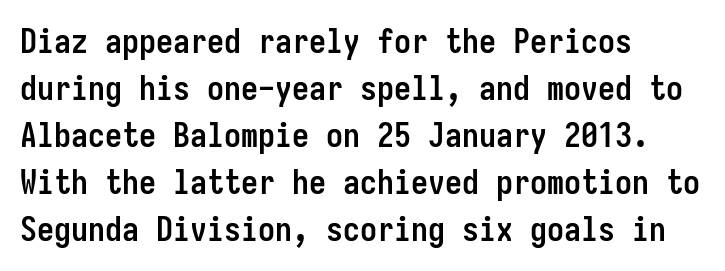
{"serif": "no", "italic": "no", "bold": "yes", "weight": "semibold", "width": "condensed", "stroke_contrast": "low", "x_height": "medium", "monospaced": "yes", "underline": "no", "align": "left", "line_spacing": "normal", "line_spacing_ratio": 1.38, "letter_spacing": "normal", "letter_spacing_em": 0.0, "glyph_px": 34}
